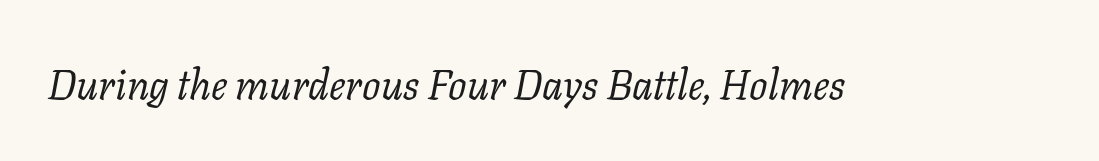
The image shows 41 px regular-weight serif type, italic (leaning right); set normal letter spacing, not underlined; low stroke contrast and a medium x-height.
